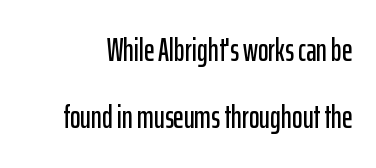
Whoever set this chose breathing room over compactness in the vertical rhythm. This is roman type, the default non-slanted kind. Check the space under the baseline: it is left empty. The face used here is proportionally spaced, like ordinary book or web type. The glyphs in this specimen are sans serif. Inter-character spacing is left at the font's built-in metrics.
